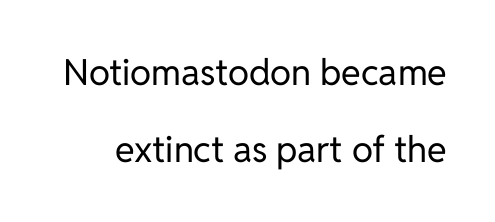
Default kerning and tracking; the words read as compact shapes. Nope, not italic — everything's standing straight. Stems and bowls with no extra thickness — not bold. Glance below the letters and you will spot only blank space. No feet cap the strokes, marking this as sans-serif type.
